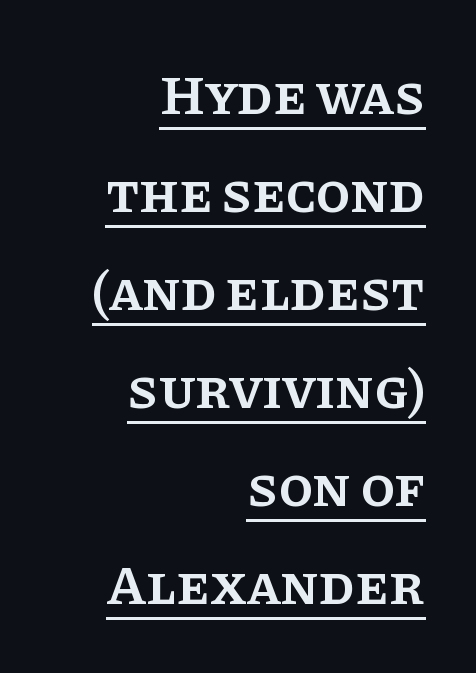
The image shows 56 px semibold serif type, upright; set right-aligned, line spacing 1.75x, normal letter spacing, underlined; low stroke contrast and a large x-height.
